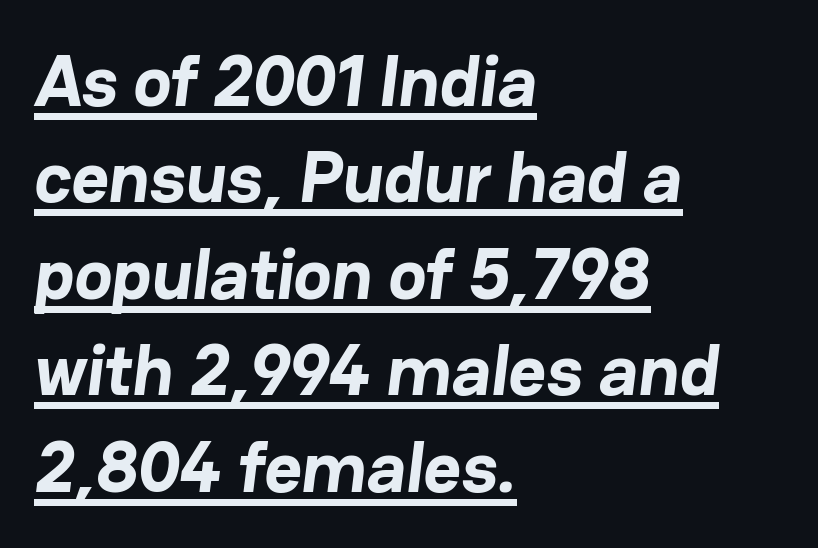
{"serif": "no", "bold": "yes", "weight": "bold", "width": "normal", "stroke_contrast": "low", "x_height": "medium", "monospaced": "no", "underline": "yes", "align": "left", "line_spacing": "normal", "line_spacing_ratio": 1.34, "letter_spacing": "normal", "letter_spacing_em": 0.0, "glyph_px": 72}
